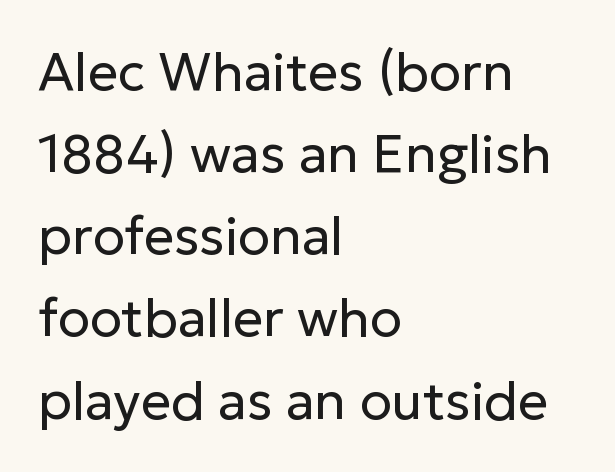
Tracking value appears to be zero — textbook default spacing. The passage shown is not underscored anywhere. Regarding serifs, this sample does without them. Line beginnings align vertically; line endings do not. The face looks like a standard text weight, possibly lighter.
